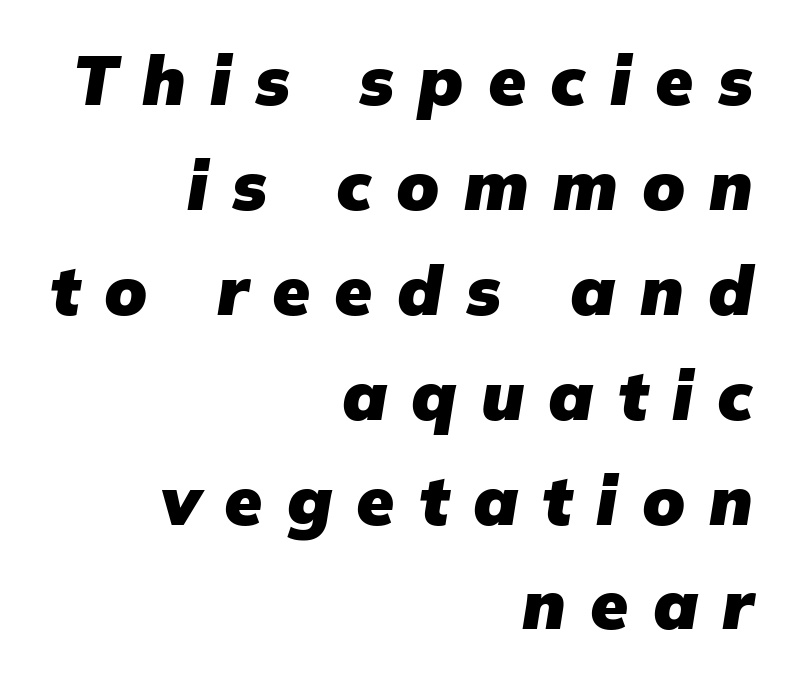
{"serif": "no", "bold": "yes", "weight": "heavy", "width": "normal", "stroke_contrast": "low", "x_height": "medium", "monospaced": "no", "underline": "no", "align": "right", "line_spacing": "normal", "line_spacing_ratio": 1.52, "letter_spacing": "wide", "letter_spacing_em": 0.35, "glyph_px": 69}
